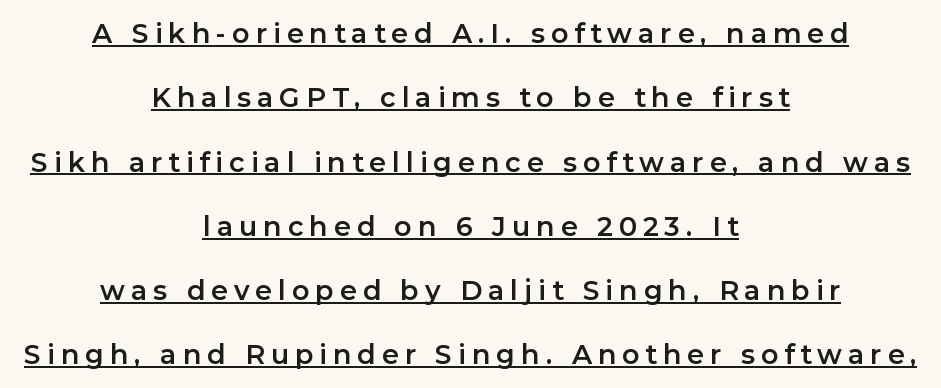
{"italic": "no", "underline": "yes", "align": "center", "line_spacing": "loose", "line_spacing_ratio": 2.38, "letter_spacing": "wide", "letter_spacing_em": 0.22, "glyph_px": 27}
